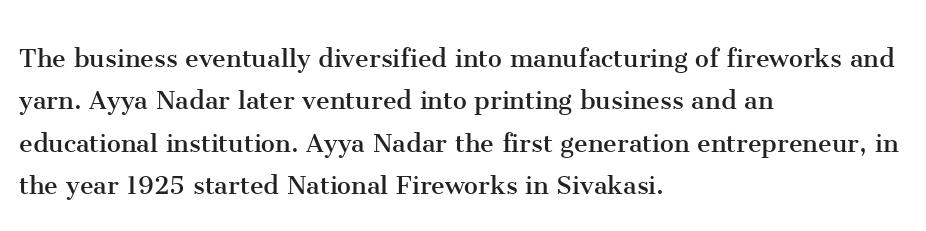
The image shows 31 px regular-weight serif type, upright; set left-aligned, normal line spacing (1.37x), normal letter spacing, not underlined; medium stroke contrast and a medium x-height.
